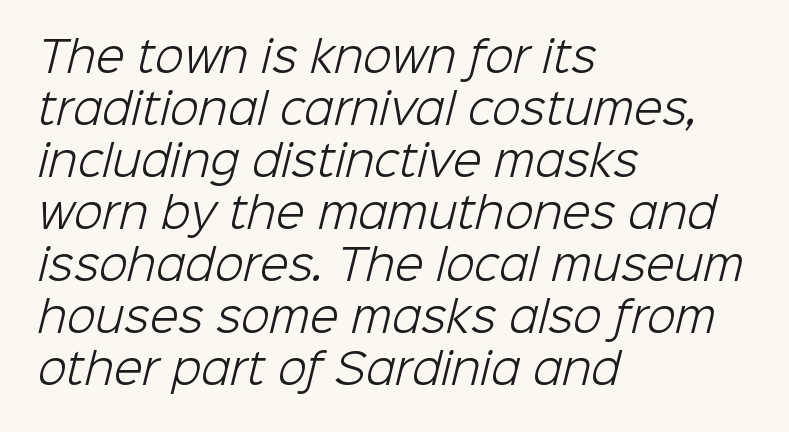
Q: Is the text bold? A: No.
Q: Is the typeface a serif or a sans-serif typeface? A: Sans-serif.
Q: Is the text underlined? A: No.
Q: How is the paragraph aligned? A: Left-aligned.
Q: Is the spacing between letters normal or unusually wide? A: Normal.
Q: Width (condensed, normal, or wide)? A: Normal.
Q: Stroke contrast? A: Low.
Q: x-height? A: Medium.
Q: Monospaced? A: No.
